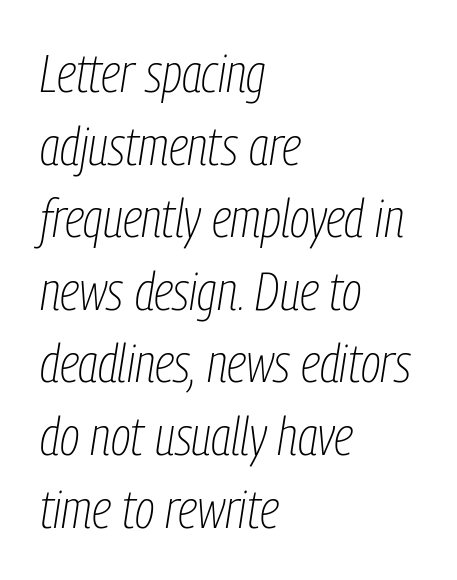
The image shows 53 px thin, condensed type, italic (leaning right); set left-aligned, normal line spacing (1.37x), normal letter spacing, not underlined; low stroke contrast and a medium x-height.
